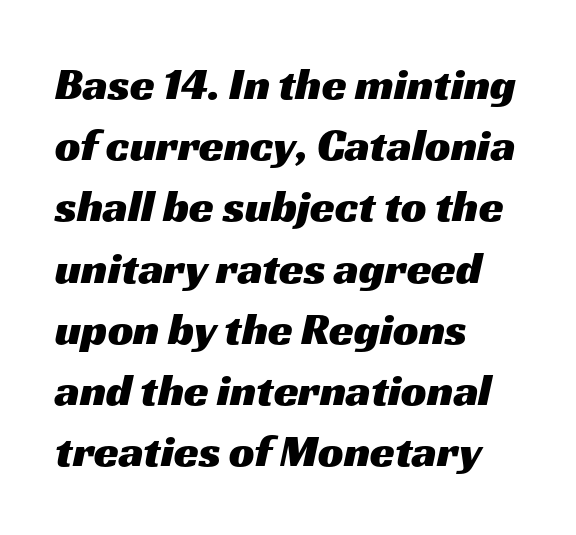
In CSS terms this would be text-align: left. Stroke terminals: plain, sans-serif. The face used here is proportionally spaced, like ordinary book or web type. Check under the words: just untouched page. Regular leading. Here the glyphs are tracked normally, forming tight word shapes.
